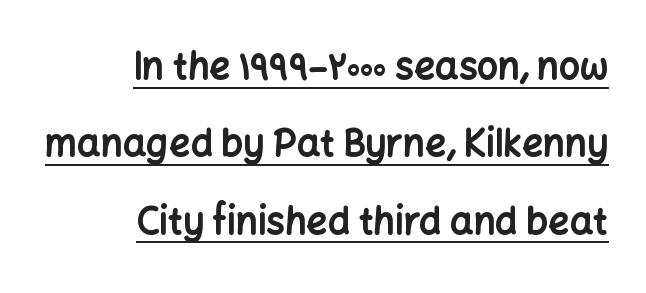
Q: Is the text bold? A: Yes.
Q: Is the text italic (slanted)? A: No, it is upright.
Q: Is the typeface a serif or a sans-serif typeface? A: Sans-serif.
Q: Is the text underlined? A: Yes.
Q: How is the paragraph aligned? A: Right-aligned.
Q: Is the spacing between letters normal or unusually wide? A: Normal.
Q: Is the spacing between lines tight, normal or loose? A: Loose.
Q: Width (condensed, normal, or wide)? A: Normal.
Q: Stroke contrast? A: Low.
Q: x-height? A: Medium.
Q: Monospaced? A: No.
